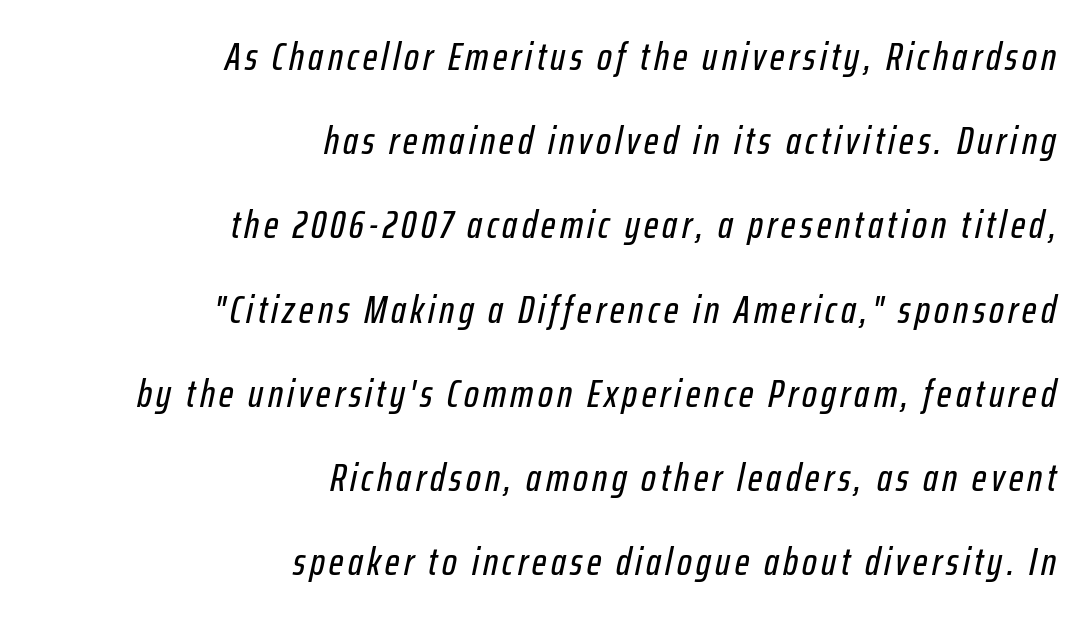
The image shows 39 px condensed type, italic (leaning right); set right-aligned, loose line spacing (2.16x), not underlined; low stroke contrast and a medium x-height.
